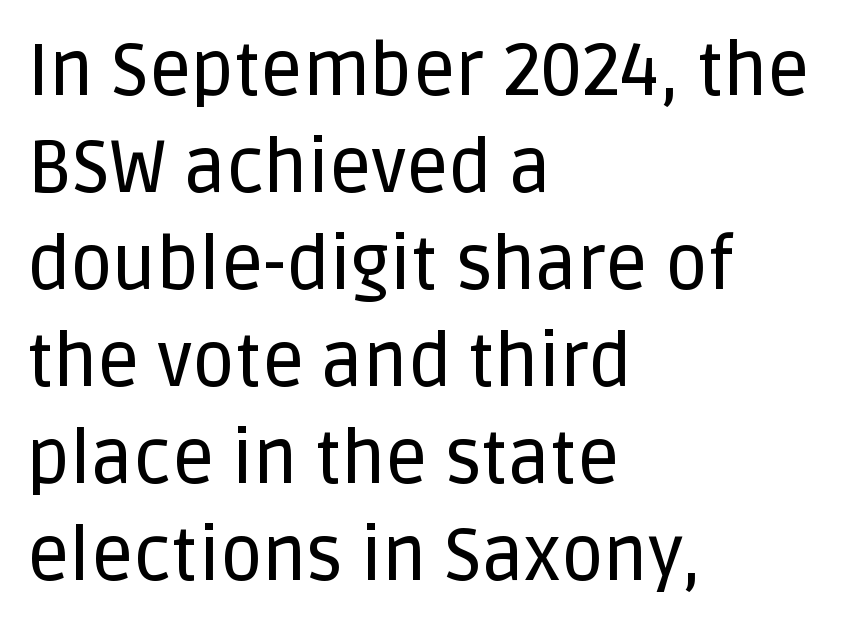
Q: Is the text italic (slanted)? A: No, it is upright.
Q: Is the typeface a serif or a sans-serif typeface? A: Sans-serif.
Q: Is the text underlined? A: No.
Q: How is the paragraph aligned? A: Left-aligned.
Q: Is the spacing between letters normal or unusually wide? A: Normal.
Q: Is the spacing between lines tight, normal or loose? A: Normal.
Q: Width (condensed, normal, or wide)? A: Normal.
Q: Stroke contrast? A: Low.
Q: x-height? A: Large.
Q: Monospaced? A: No.
